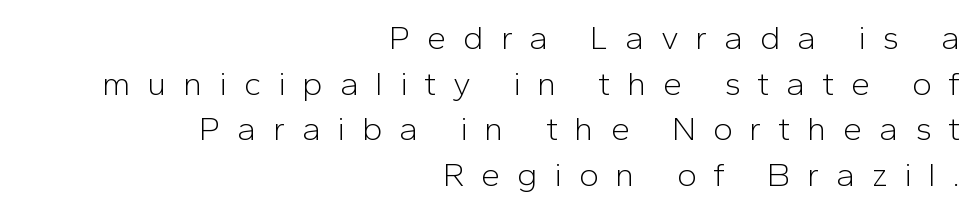
No word sits above an underline. Each letter keeps its own natural width here, so spacing adapts to shape. Caption: expanded tracking, letters set apart. The typography opts for an upright posture over an oblique one. No feet cap the strokes, marking this as sans-serif type.
